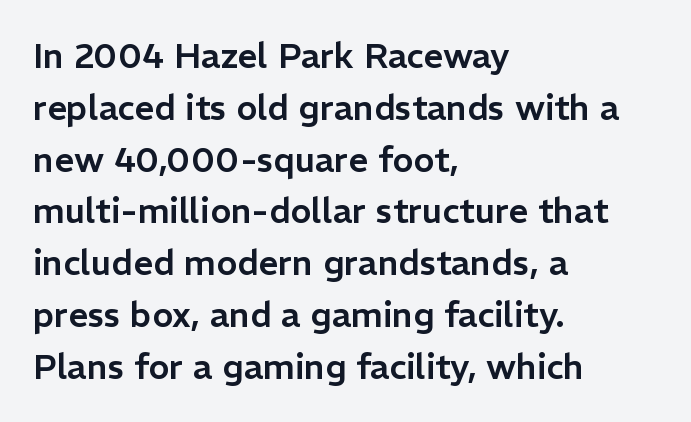
Each letter keeps its own natural width here, so spacing adapts to shape. Each word holds together tightly as a unit, with standard inter-letter gaps. Honestly, the row spacing looks completely unremarkable. Rule under the text: the space is simply empty.
